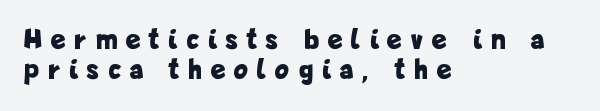
The image shows 29 px bold, condensed sans-serif type, upright; set left-aligned, tight line spacing (1.05x), unusually wide letter spacing (+0.34 em), not underlined; low stroke contrast and a medium x-height.
